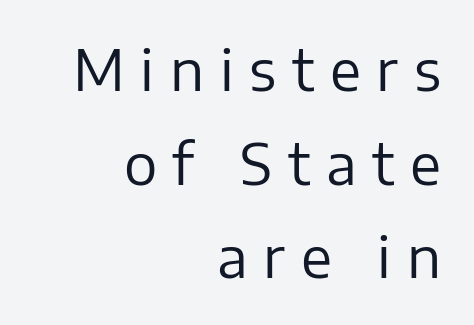
{"serif": "no", "italic": "no", "bold": "no", "weight": "regular", "width": "normal", "stroke_contrast": "low", "x_height": "medium", "monospaced": "no", "underline": "no", "align": "right", "line_spacing": "normal", "line_spacing_ratio": 1.67, "letter_spacing": "wide", "letter_spacing_em": 0.28, "glyph_px": 56}
